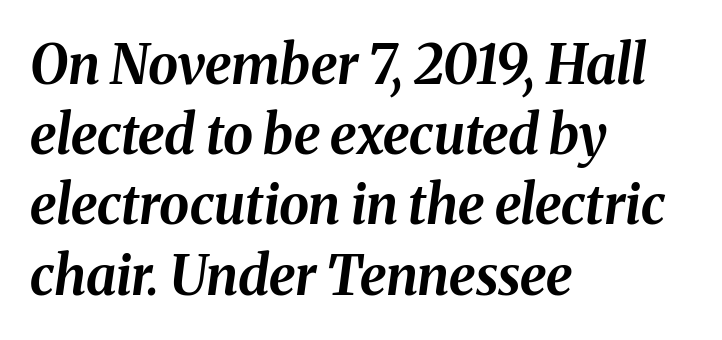
The image shows 54 px bold type, italic (leaning right); set left-aligned, normal line spacing (1.3x), normal letter spacing, not underlined; medium stroke contrast and a medium x-height.
